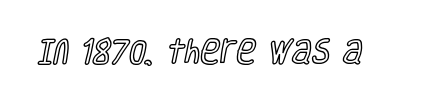
{"underline": "no", "letter_spacing": "normal", "letter_spacing_em": 0.0, "glyph_px": 27}
